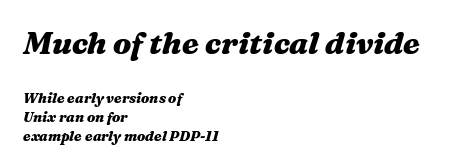
{"italic": "yes", "lean": "right", "slant_degrees": 16, "bold": "yes", "weight": "heavy", "width": "wide", "stroke_contrast": "medium", "x_height": "medium", "monospaced": "no", "underline": "no", "align": "left", "line_spacing": "normal", "line_spacing_ratio": 1.34, "letter_spacing": "normal", "letter_spacing_em": 0.0, "larger_block": "first", "size_ratio": 2.21, "glyph_px": 31}
